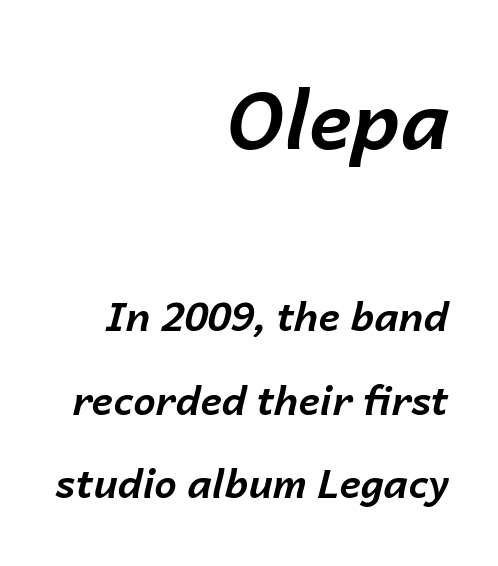
Reading down the column, the eye jumps a long way to each next line. Words float on clear page, feet unadorned. Note the varied advance widths — an 'i' is clearly narrower than an 'm'. The ragged edge is on the left, which tells us the setting is flush right.
